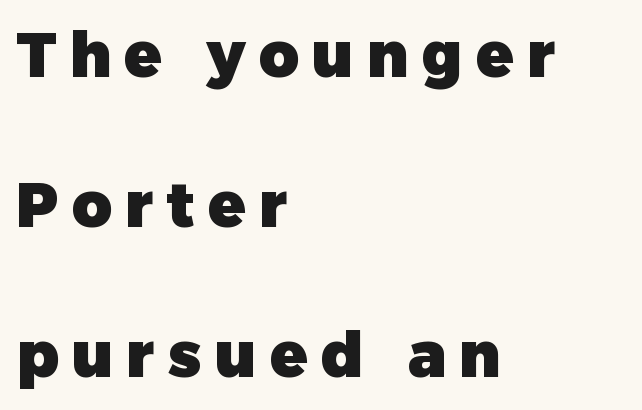
{"serif": "no", "italic": "no", "bold": "yes", "weight": "heavy", "width": "normal", "stroke_contrast": "low", "x_height": "medium", "monospaced": "no", "underline": "no", "align": "left", "line_spacing": "loose", "line_spacing_ratio": 2.42, "letter_spacing": "wide", "letter_spacing_em": 0.21, "glyph_px": 62}
